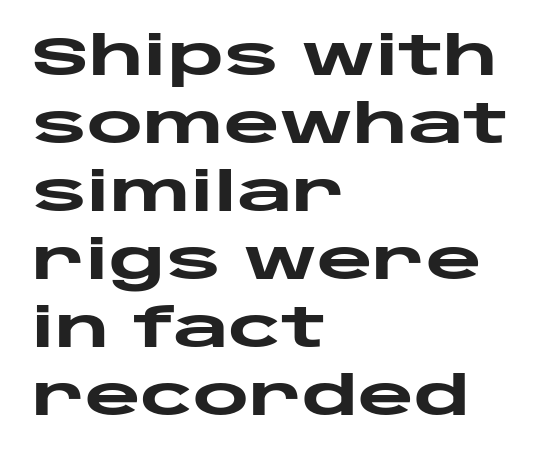
The image shows 54 px heavy, wide sans-serif type, upright; set left-aligned, normal line spacing (1.26x), normal letter spacing, not underlined; low stroke contrast and a large x-height.
